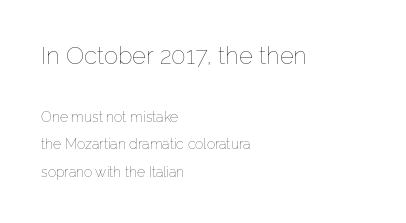
Q: Is the text bold? A: No.
Q: Is the text italic (slanted)? A: No, it is upright.
Q: Is the text underlined? A: No.
Q: How is the paragraph aligned? A: Left-aligned.
Q: Is the spacing between letters normal or unusually wide? A: Normal.
Q: Is the spacing between lines tight, normal or loose? A: Loose.
Q: Which block of text is set in a larger size, the first (top) or the second (bottom)? A: The first (top) one.
